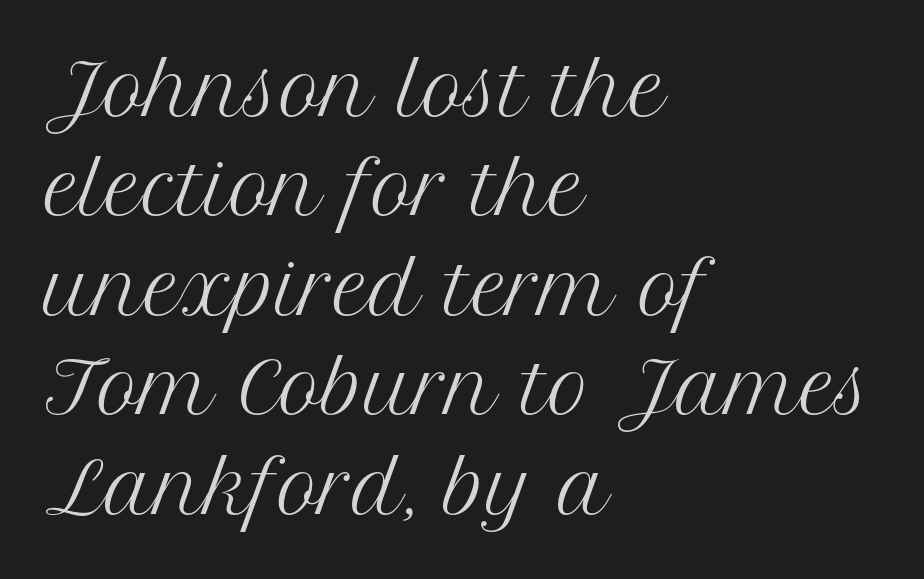
The image shows 70 px regular-weight serif type; set left-aligned, normal line spacing (1.42x), normal letter spacing, not underlined; medium stroke contrast and a medium x-height.
